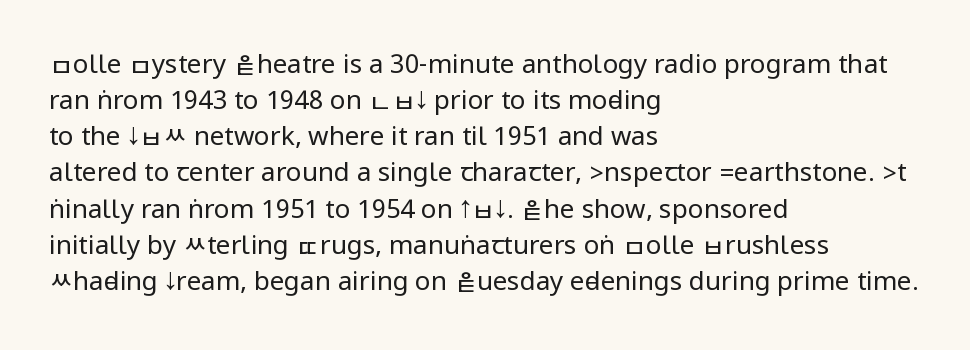
{"italic": "no", "bold": "no", "underline": "no", "align": "left", "line_spacing": "normal", "line_spacing_ratio": 1.39, "letter_spacing": "normal", "letter_spacing_em": 0.0, "glyph_px": 26}
